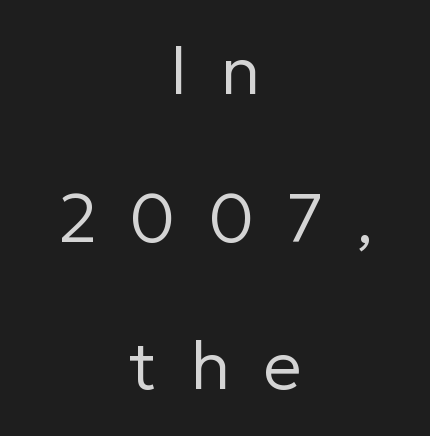
The image shows 68 px regular-weight sans-serif type, upright; set centered, loose line spacing (2.17x), unusually wide letter spacing (+0.48 em), not underlined; low stroke contrast and a medium x-height.
